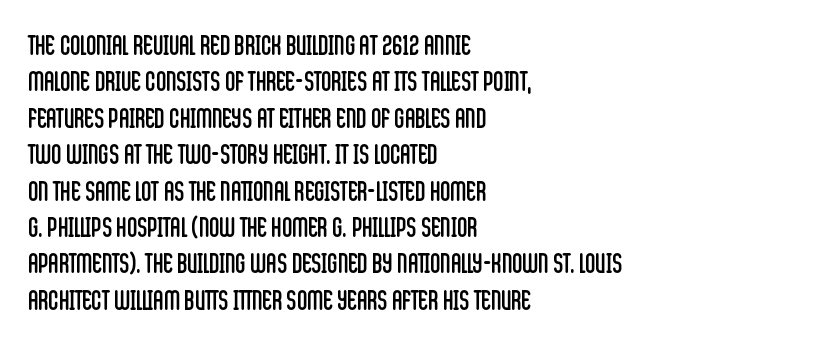
The image shows 28 px regular-weight, condensed sans-serif type, upright; set left-aligned, normal line spacing (1.3x), normal letter spacing, not underlined; low stroke contrast and a large x-height.
